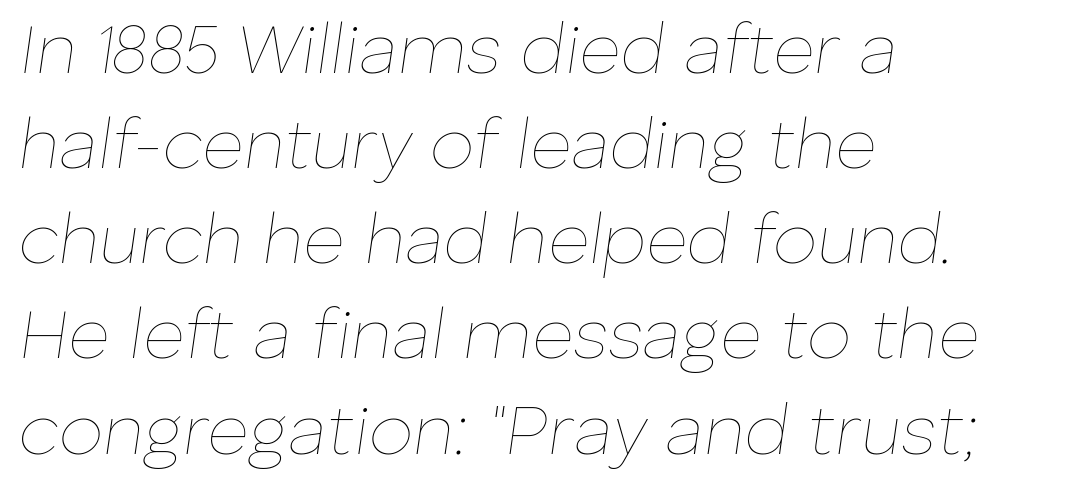
{"italic": "yes", "lean": "right", "slant_degrees": 8, "bold": "no", "weight": "thin", "width": "normal", "stroke_contrast": "low", "x_height": "medium", "monospaced": "no", "underline": "no", "align": "left", "line_spacing": "normal", "line_spacing_ratio": 1.34, "letter_spacing": "normal", "letter_spacing_em": 0.0, "glyph_px": 71}
